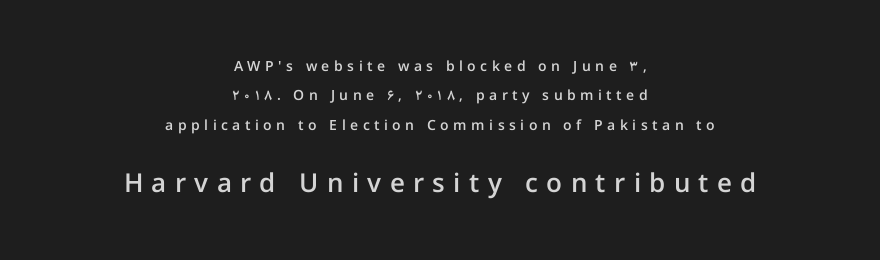
Ordinary non-slanted type is in use. The following chunk of copy outweighs the initial chunk in type size. A typesetter would call this heavily tracked-out type. Quick note: underline off. Stroke thickness is moderately raised; the sample reads as semibold.
